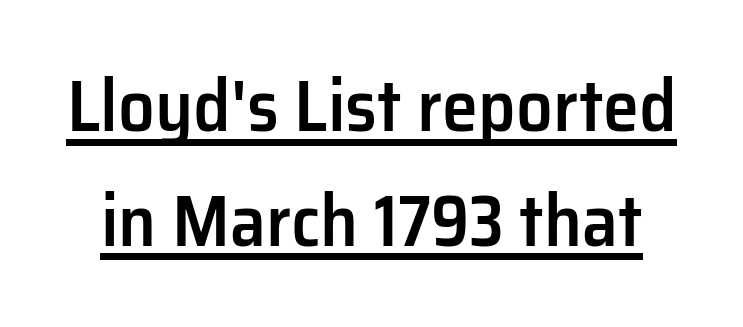
{"serif": "no", "italic": "no", "bold": "semi", "weight": "semibold", "width": "normal", "stroke_contrast": "low", "x_height": "medium", "monospaced": "no", "underline": "yes", "line_spacing": "normal", "line_spacing_ratio": 1.57, "letter_spacing": "normal", "letter_spacing_em": 0.0, "glyph_px": 73}
